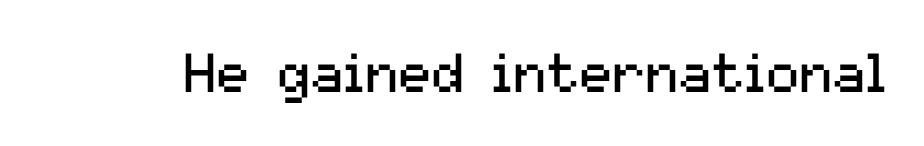
Nobody touched the tracking dial on this one. Stroke thickness stays within the range of a standard reading face or lighter. A typesetter would mark this as roman, not italic. You could not count columns in this text — the font is proportionally spaced.
